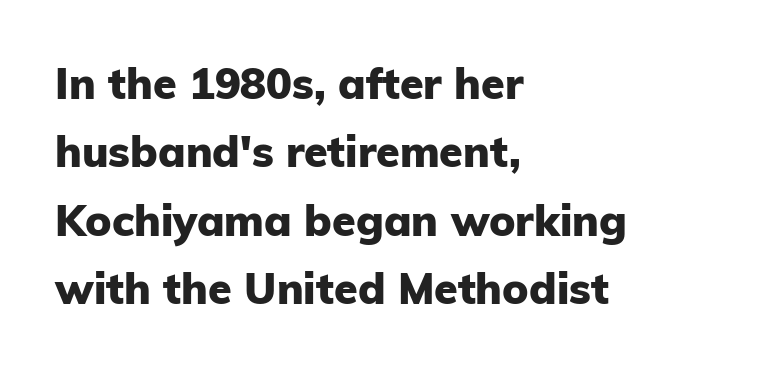
Glyph-to-glyph distance matches everyday printed text. Leftover space on each line is placed entirely after the last word. Do the characters align in a grid? No, the font is proportional. Look at the stroke-to-counter ratio: heavy, a bold. This is roman type, the default non-slanted kind.
